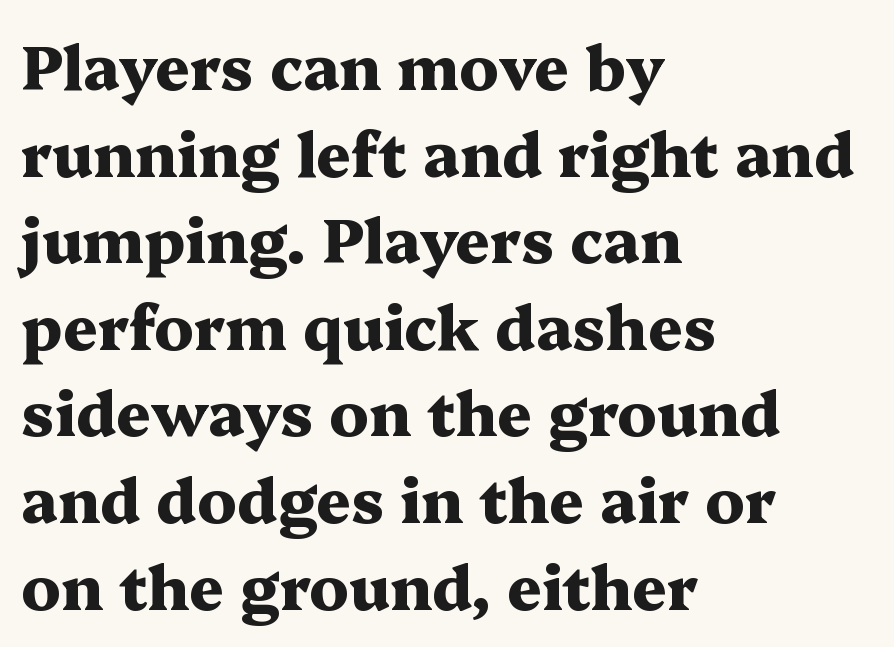
The image shows 61 px heavy, wide serif type, upright; set left-aligned, normal line spacing (1.42x), normal letter spacing, not underlined; medium stroke contrast and a medium x-height.
